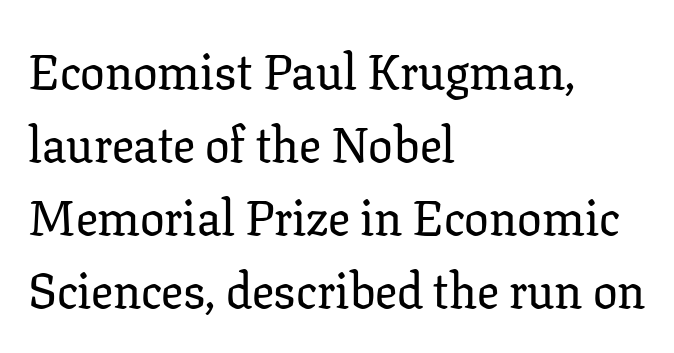
Q: Is the text italic (slanted)? A: No, it is upright.
Q: Is the typeface a serif or a sans-serif typeface? A: Serif.
Q: Is the text underlined? A: No.
Q: How is the paragraph aligned? A: Left-aligned.
Q: Is the spacing between letters normal or unusually wide? A: Normal.
Q: Is the spacing between lines tight, normal or loose? A: Normal.
Q: Width (condensed, normal, or wide)? A: Normal.
Q: Stroke contrast? A: Low.
Q: x-height? A: Medium.
Q: Monospaced? A: No.
